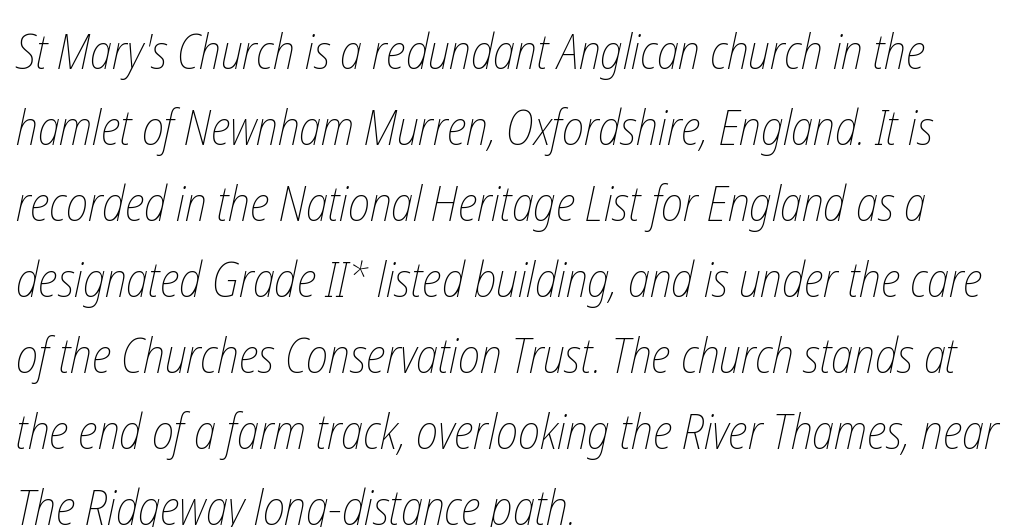
The image shows 49 px thin, condensed type; set left-aligned, normal line spacing (1.55x), normal letter spacing, not underlined; low stroke contrast and a medium x-height.
